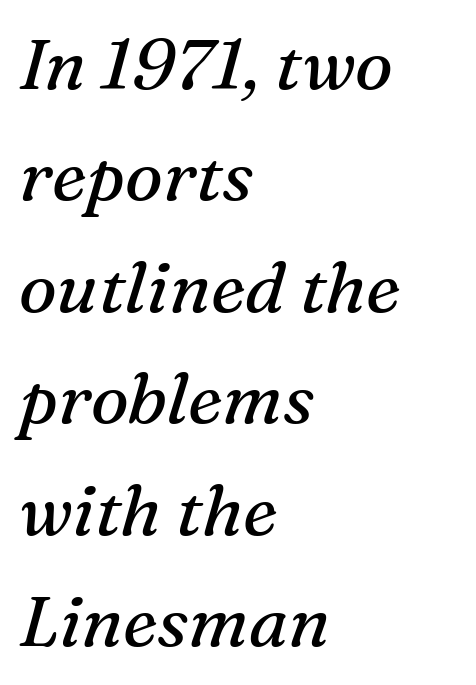
Q: Is the text bold? A: No.
Q: Is the text italic (slanted)? A: Yes, it leans right by about 16 degrees.
Q: Is the typeface a serif or a sans-serif typeface? A: Serif.
Q: Is the text underlined? A: No.
Q: How is the paragraph aligned? A: Left-aligned.
Q: Is the spacing between letters normal or unusually wide? A: Normal.
Q: Is the spacing between lines tight, normal or loose? A: Normal.
Q: Width (condensed, normal, or wide)? A: Normal.
Q: Stroke contrast? A: Medium.
Q: x-height? A: Medium.
Q: Monospaced? A: No.
